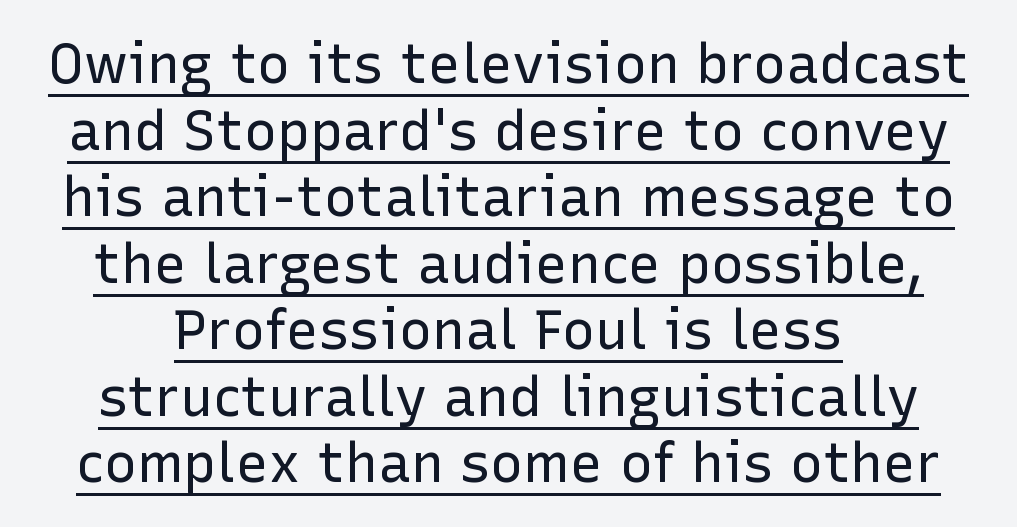
{"serif": "no", "italic": "no", "bold": "no", "weight": "regular", "width": "normal", "stroke_contrast": "low", "x_height": "medium", "monospaced": "no", "underline": "yes", "align": "center", "line_spacing_ratio": 1.21, "letter_spacing": "normal", "letter_spacing_em": 0.0, "glyph_px": 55}
